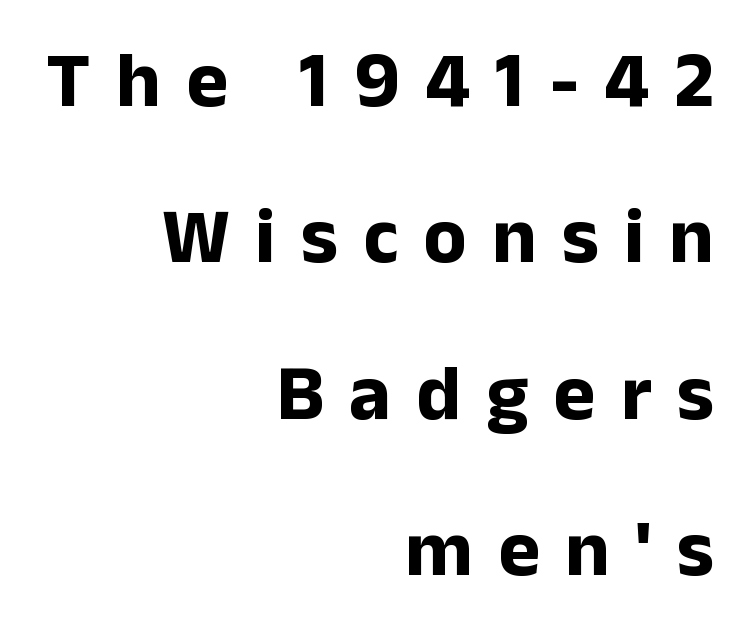
Q: Is the text bold? A: Yes.
Q: Is the text italic (slanted)? A: No, it is upright.
Q: Is the typeface a serif or a sans-serif typeface? A: Sans-serif.
Q: Is the text underlined? A: No.
Q: How is the paragraph aligned? A: Right-aligned.
Q: Is the spacing between letters normal or unusually wide? A: Unusually wide.
Q: Is the spacing between lines tight, normal or loose? A: Loose.
Q: Width (condensed, normal, or wide)? A: Normal.
Q: Stroke contrast? A: Low.
Q: x-height? A: Medium.
Q: Monospaced? A: No.
